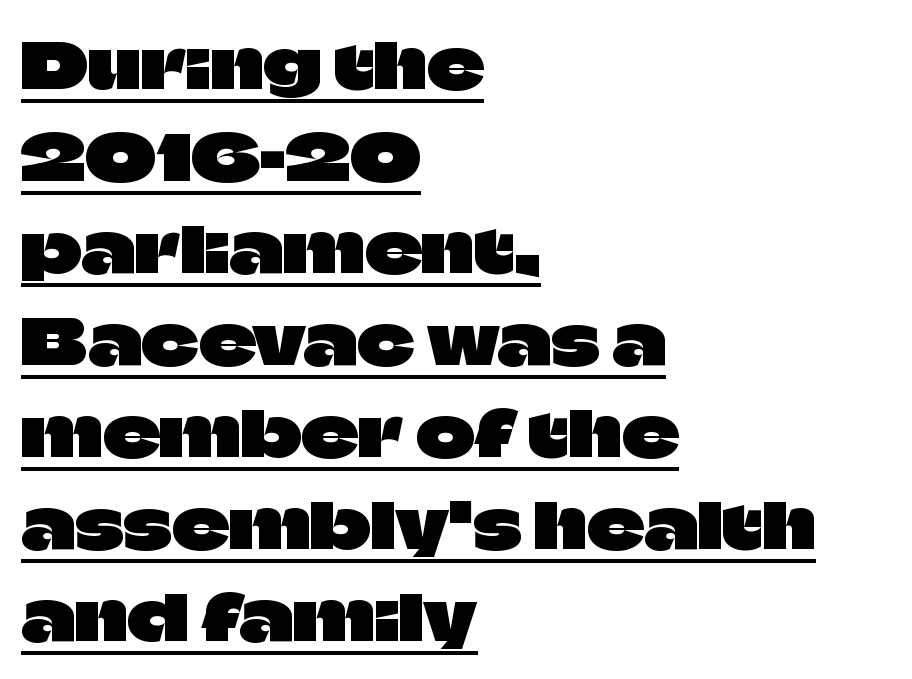
Nothing unusual about the tracking: characters are spaced as the font intends. The lettering stays uniformly vertical, giving the passage a roman look. You can see a thin bar hugging the bottom of the glyphs. The face used here is a sans, in the tradition of grotesques and geometrics. These lines are rendered in a variable-pitch font. Summary of vertical rhythm: regular, with standard interline spacing.
